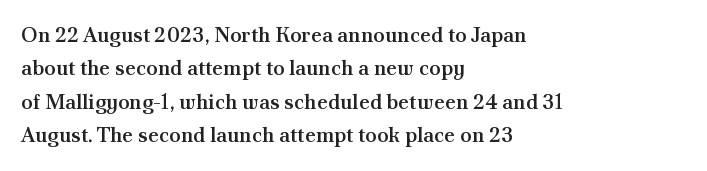
Q: Is the text bold? A: Semi-bold.
Q: Is the text italic (slanted)? A: No, it is upright.
Q: Is the text underlined? A: No.
Q: How is the paragraph aligned? A: Left-aligned.
Q: Is the spacing between letters normal or unusually wide? A: Normal.
Q: Is the spacing between lines tight, normal or loose? A: Normal.
